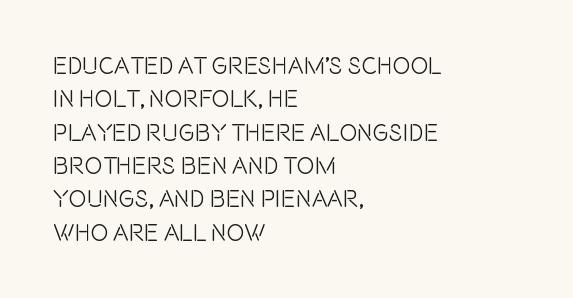
Q: Is the text italic (slanted)? A: No, it is upright.
Q: Is the text underlined? A: No.
Q: How is the paragraph aligned? A: Left-aligned.
Q: Is the spacing between letters normal or unusually wide? A: Normal.
Q: Is the spacing between lines tight, normal or loose? A: Normal.
